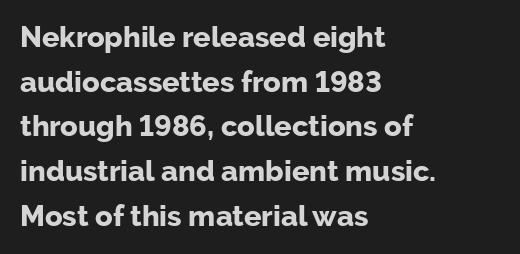
Q: Is the text bold? A: Yes.
Q: Is the text italic (slanted)? A: No, it is upright.
Q: Is the typeface a serif or a sans-serif typeface? A: Sans-serif.
Q: Is the text underlined? A: No.
Q: How is the paragraph aligned? A: Left-aligned.
Q: Is the spacing between letters normal or unusually wide? A: Normal.
Q: Is the spacing between lines tight, normal or loose? A: Normal.
Q: Width (condensed, normal, or wide)? A: Normal.
Q: Stroke contrast? A: Low.
Q: x-height? A: Medium.
Q: Monospaced? A: No.
